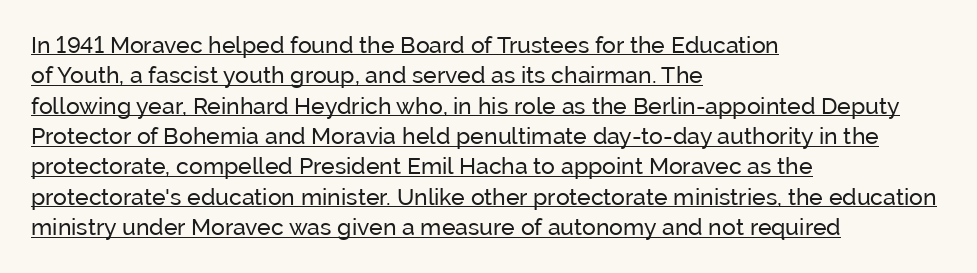
The image shows 23 px text type, upright; set left-aligned, normal line spacing (1.32x), normal letter spacing, underlined.
